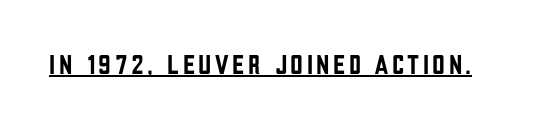
The image shows 28 px condensed sans-serif type, upright; set underlined; low stroke contrast and a large x-height.
